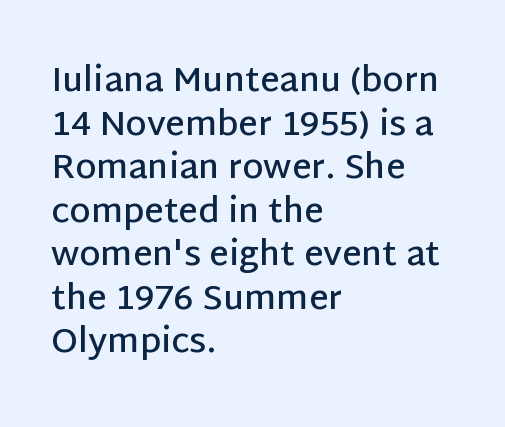
The face used here is proportionally spaced, like ordinary book or web type. Type style note: lacks serifs. If you drew a line through each stem, it would be perfectly vertical. Decoration check: the copy has no underline. Line spacing here is normal. You could call the tracking neutral — neither tight nor loose.
